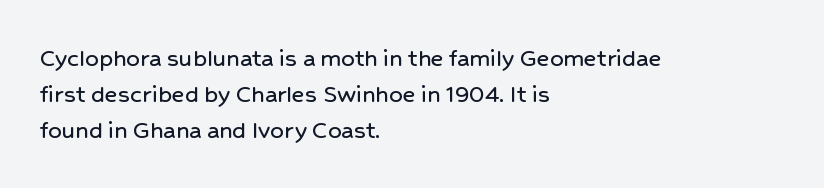
Vertically, the passage feels balanced, rows spaced as you'd expect. The face used here is rendered with its standard letterfit. The words here are not underlined. Posture: straight, roman, zero tilt.
